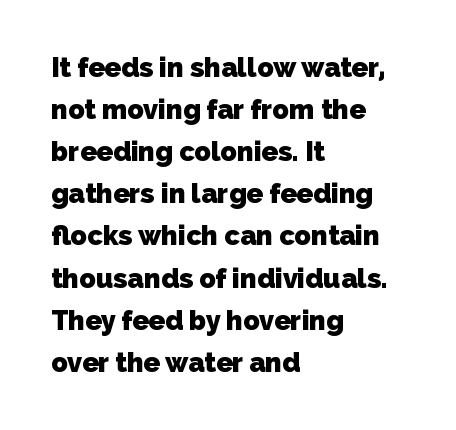
Q: Is the text bold? A: Yes.
Q: Is the text underlined? A: No.
Q: How is the paragraph aligned? A: Left-aligned.
Q: Is the spacing between letters normal or unusually wide? A: Normal.
Q: Is the spacing between lines tight, normal or loose? A: Normal.
